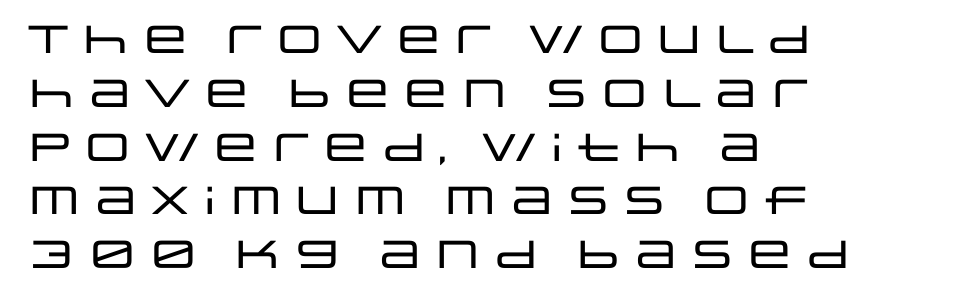
{"serif": "no", "italic": "no", "width": "wide", "stroke_contrast": "low", "x_height": "large", "monospaced": "no", "underline": "no", "align": "left", "line_spacing": "normal", "line_spacing_ratio": 1.38, "letter_spacing": "normal", "letter_spacing_em": 0.0, "glyph_px": 39}
